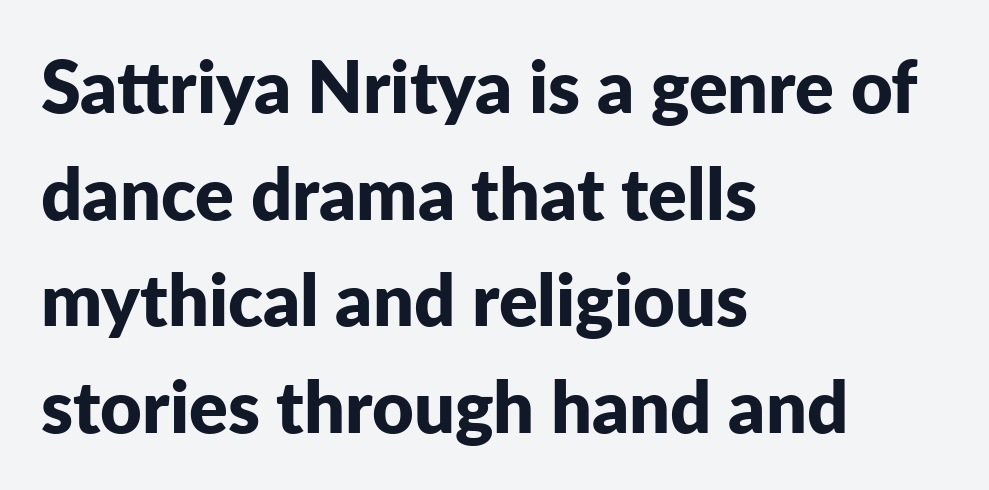
The image shows 72 px bold sans-serif type, upright; set left-aligned, normal line spacing (1.48x), normal letter spacing, not underlined; low stroke contrast and a medium x-height.
